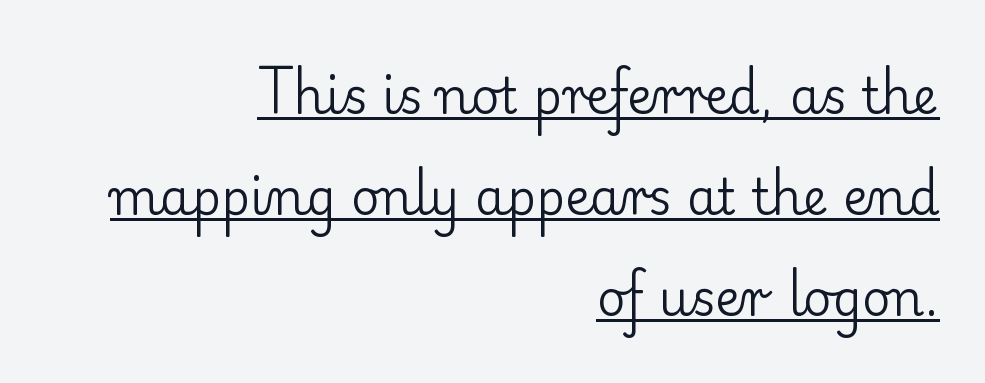
The image shows 49 px regular-weight serif type, upright; set right-aligned, loose line spacing (2.06x), normal letter spacing, underlined; low stroke contrast and a small x-height.
